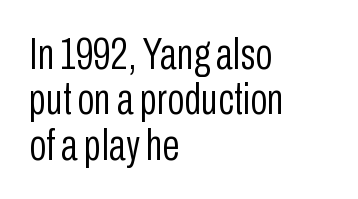
{"serif": "no", "italic": "no", "bold": "no", "weight": "light", "width": "condensed", "stroke_contrast": "low", "x_height": "medium", "monospaced": "no", "underline": "no", "align": "left", "line_spacing": "tight", "line_spacing_ratio": 1.01, "letter_spacing": "normal", "letter_spacing_em": 0.0, "glyph_px": 45}
